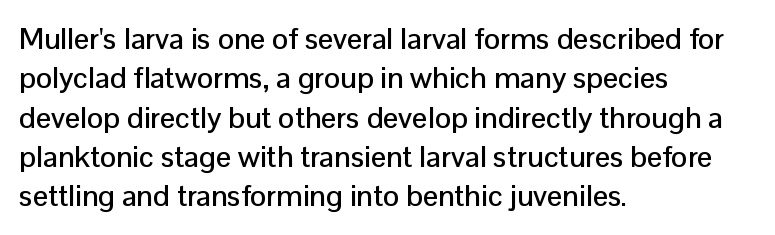
The image shows 30 px sans-serif type, upright; set left-aligned, normal line spacing (1.31x), normal letter spacing, not underlined; low stroke contrast and a medium x-height.
